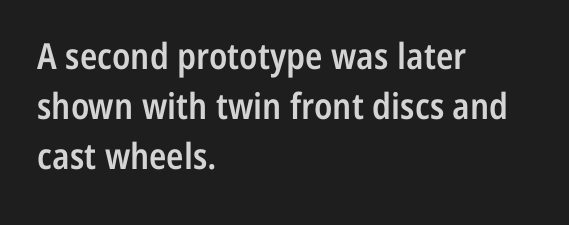
The image shows 36 px semibold, condensed sans-serif type, upright; set left-aligned, normal line spacing (1.39x), normal letter spacing, not underlined; low stroke contrast and a medium x-height.
